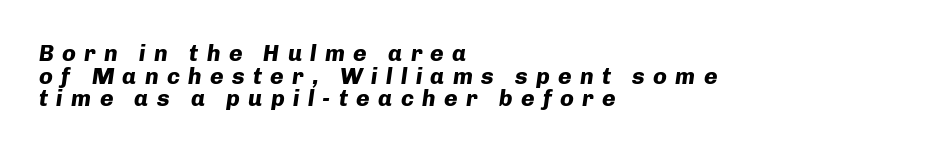
{"italic": "yes", "lean": "right", "slant_degrees": 8, "bold": "yes", "underline": "no", "align": "left", "line_spacing": "tight", "line_spacing_ratio": 0.98, "letter_spacing": "wide", "letter_spacing_em": 0.36, "glyph_px": 23}
